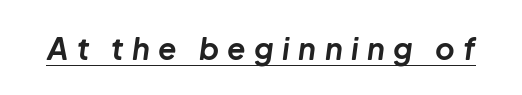
Q: Is the text bold? A: Yes.
Q: Is the text italic (slanted)? A: Yes, it leans right by about 8 degrees.
Q: Is the text underlined? A: Yes.
Q: Is the spacing between letters normal or unusually wide? A: Unusually wide.
Q: Width (condensed, normal, or wide)? A: Normal.
Q: Stroke contrast? A: Low.
Q: x-height? A: Medium.
Q: Monospaced? A: No.
